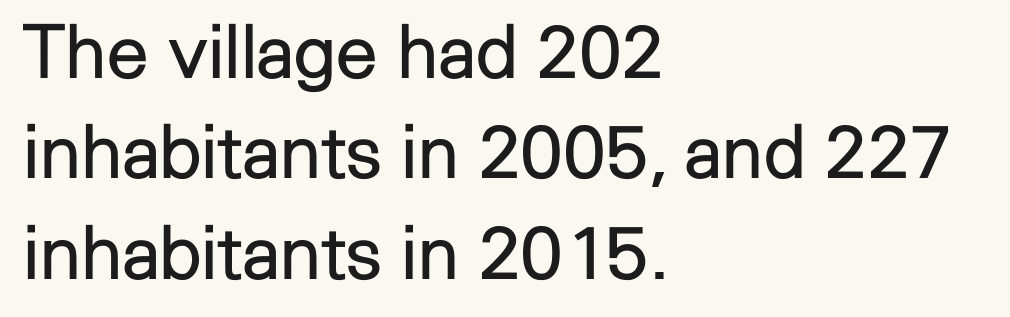
Q: Is the text bold? A: No.
Q: Is the text italic (slanted)? A: No, it is upright.
Q: Is the typeface a serif or a sans-serif typeface? A: Sans-serif.
Q: Is the text underlined? A: No.
Q: How is the paragraph aligned? A: Left-aligned.
Q: Is the spacing between letters normal or unusually wide? A: Normal.
Q: Is the spacing between lines tight, normal or loose? A: Normal.
Q: Width (condensed, normal, or wide)? A: Normal.
Q: Stroke contrast? A: Low.
Q: x-height? A: Medium.
Q: Monospaced? A: No.
